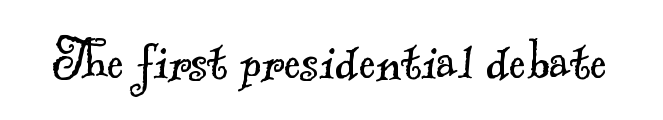
The image shows 64 px light serif type; set normal letter spacing, not underlined; a small x-height.
